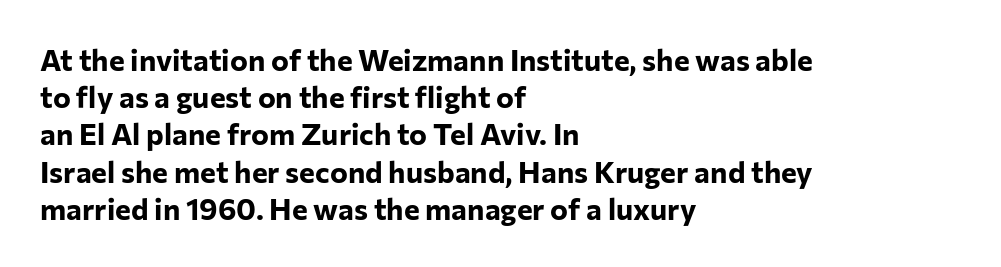
Strong, thick strokes mark this as bold type. You can tell it's not italic because the verticals are truly vertical. Unlike a traditional serif, this face leaves its strokes unadorned. Do the characters align in a grid? No, the font is proportional. Is the letter spacing exaggerated? No — it looks like the ordinary default. Bare-footed words on every line.
